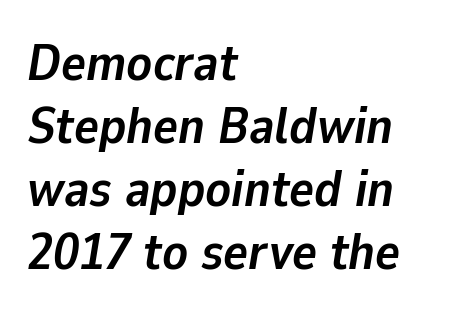
Q: Is the text bold? A: Yes.
Q: Is the text italic (slanted)? A: Yes, it leans right by about 9 degrees.
Q: Is the text underlined? A: No.
Q: How is the paragraph aligned? A: Left-aligned.
Q: Is the spacing between letters normal or unusually wide? A: Normal.
Q: Width (condensed, normal, or wide)? A: Normal.
Q: Stroke contrast? A: Low.
Q: x-height? A: Medium.
Q: Monospaced? A: No.
